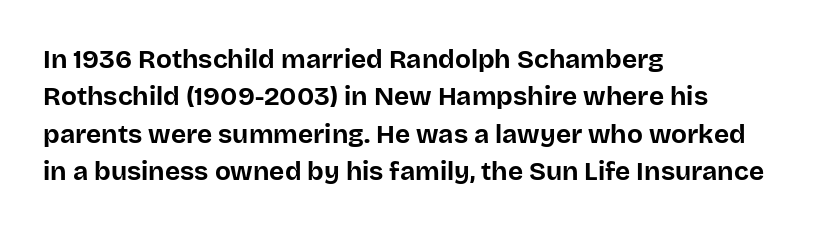
Q: Is the text bold? A: Yes.
Q: Is the text italic (slanted)? A: No, it is upright.
Q: Is the text underlined? A: No.
Q: How is the paragraph aligned? A: Left-aligned.
Q: Is the spacing between letters normal or unusually wide? A: Normal.
Q: Is the spacing between lines tight, normal or loose? A: Normal.
